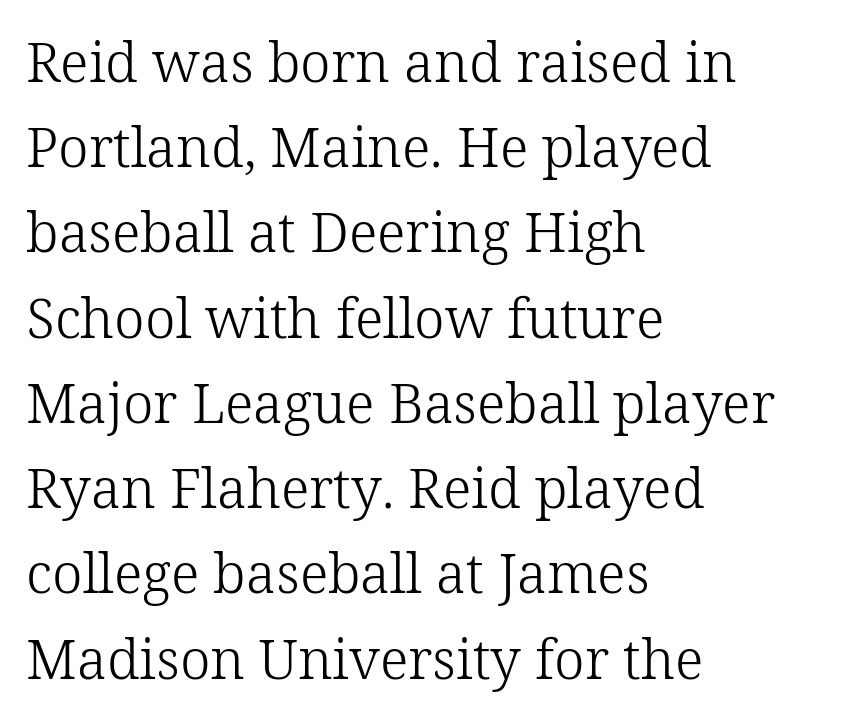
{"serif": "yes", "italic": "no", "bold": "no", "weight": "light", "width": "normal", "stroke_contrast": "low", "x_height": "medium", "monospaced": "no", "underline": "no", "align": "left", "line_spacing": "normal", "line_spacing_ratio": 1.55, "letter_spacing": "normal", "letter_spacing_em": 0.0, "glyph_px": 55}
